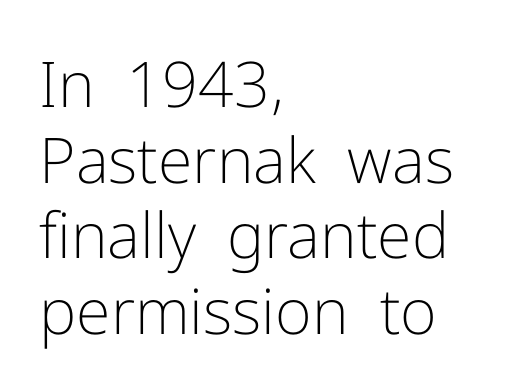
{"serif": "no", "italic": "no", "bold": "no", "weight": "light", "width": "normal", "stroke_contrast": "low", "x_height": "medium", "monospaced": "no", "underline": "no", "align": "left", "line_spacing_ratio": 1.2, "letter_spacing": "normal", "letter_spacing_em": 0.0, "glyph_px": 63}
